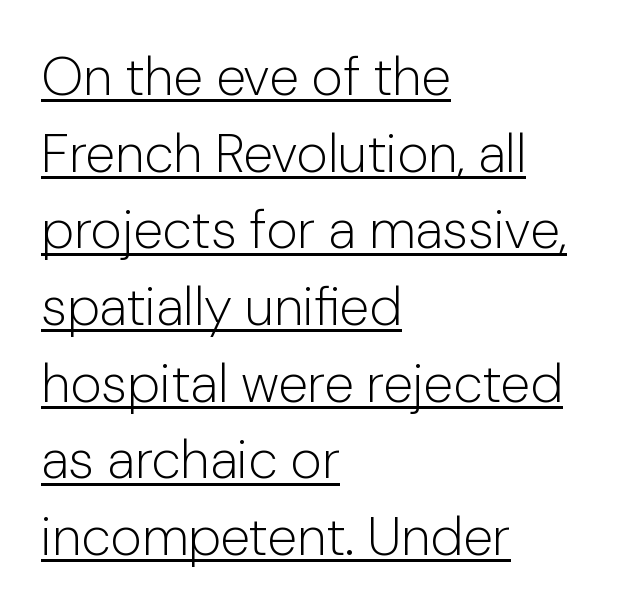
The weight tops out at a normal text grade. The space between consecutive lines is moderate. What kind of face is this? One without serifs — a sans. The words here are underlined. Varying glyph widths throughout — classic text-font behaviour. Reading down the block, your eye returns to a fixed left position each line.
